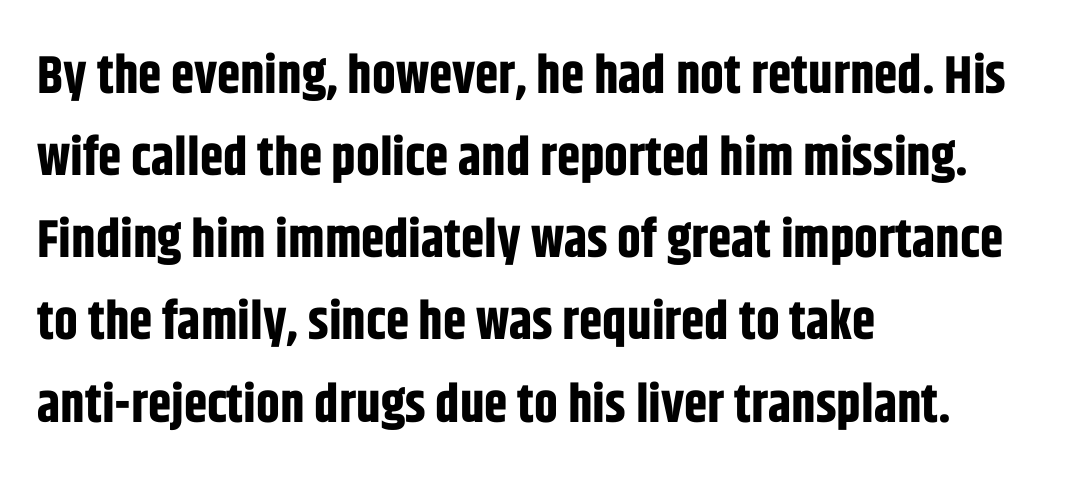
The setting favours the left margin, as ordinary paragraphs usually do. Think of a printed novel: that variable character pitch is what you see here. Clear beneath every line of the passage. The face used here has the dense, thick strokes of a bold.
